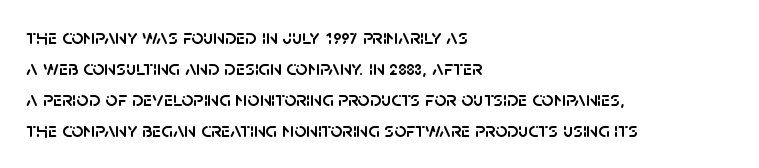
Does the copy run flush right? No — it runs flush left. The specimen reads as upright at a glance. Between one letter and the next there's only the usual sliver of space. The designer left line spacing at the default.
